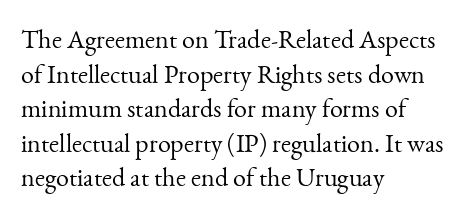
Q: Is the text bold? A: No.
Q: Is the text italic (slanted)? A: No, it is upright.
Q: Is the text underlined? A: No.
Q: How is the paragraph aligned? A: Left-aligned.
Q: Is the spacing between letters normal or unusually wide? A: Normal.
Q: Is the spacing between lines tight, normal or loose? A: Normal.
